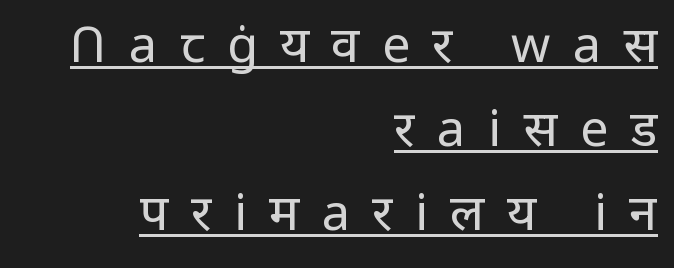
Q: Is the text bold? A: No.
Q: Is the text italic (slanted)? A: No, it is upright.
Q: Is the typeface a serif or a sans-serif typeface? A: Sans-serif.
Q: Is the text underlined? A: Yes.
Q: How is the paragraph aligned? A: Right-aligned.
Q: Is the spacing between letters normal or unusually wide? A: Unusually wide.
Q: Is the spacing between lines tight, normal or loose? A: Normal.
Q: Width (condensed, normal, or wide)? A: Normal.
Q: Stroke contrast? A: Low.
Q: x-height? A: Medium.
Q: Monospaced? A: No.
